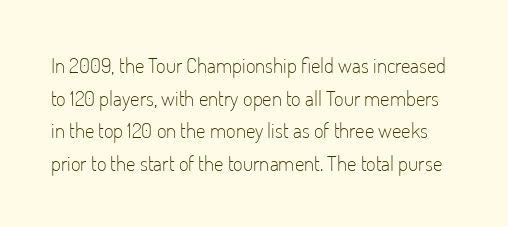
{"italic": "no", "bold": "no", "underline": "no", "line_spacing": "normal", "line_spacing_ratio": 1.55, "letter_spacing": "normal", "letter_spacing_em": 0.0, "glyph_px": 21}
